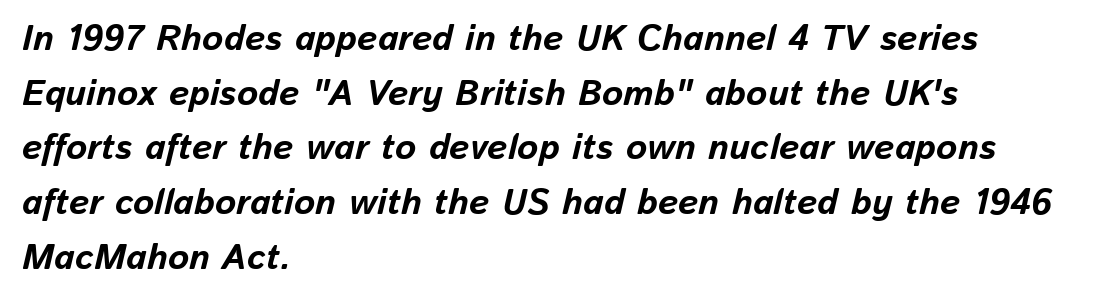
Honestly, the row spacing looks completely unremarkable. The space beneath each line is pristine and unruled. There's an unmistakable incline to the writing here. Observe the ordinary spacing: letters are neighbours, not strangers. Note the varied advance widths — an 'i' is clearly narrower than an 'm'.
